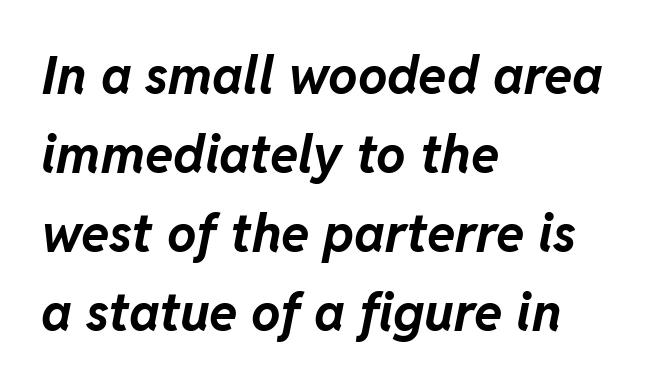
{"italic": "yes", "lean": "right", "slant_degrees": 11, "bold": "yes", "weight": "bold", "width": "normal", "stroke_contrast": "low", "x_height": "medium", "monospaced": "no", "underline": "no", "align": "left", "line_spacing": "normal", "line_spacing_ratio": 1.52, "letter_spacing": "normal", "letter_spacing_em": 0.0, "glyph_px": 52}
